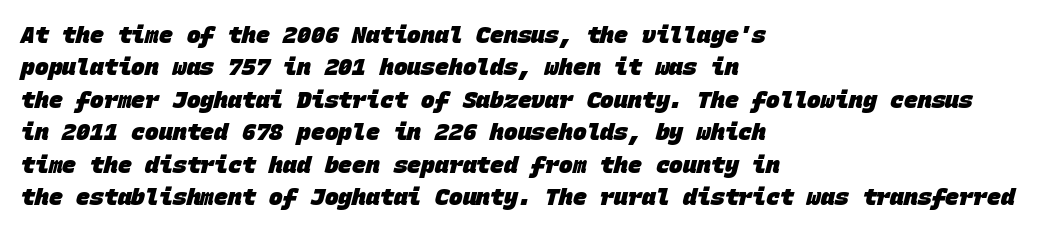
The image shows 23 px bold type; set left-aligned, normal line spacing (1.41x), normal letter spacing, not underlined.
